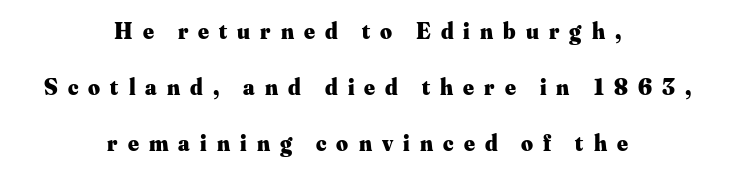
{"italic": "no", "bold": "yes", "underline": "no", "align": "center", "line_spacing": "loose", "line_spacing_ratio": 2.43, "letter_spacing": "wide", "letter_spacing_em": 0.44, "glyph_px": 23}
